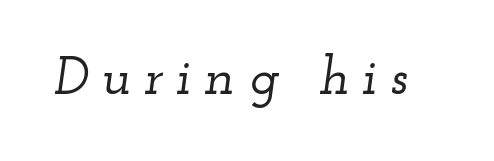
The image shows 54 px wide serif type, italic (leaning right); set unusually wide letter spacing (+0.24 em), not underlined; low stroke contrast and a small x-height.
